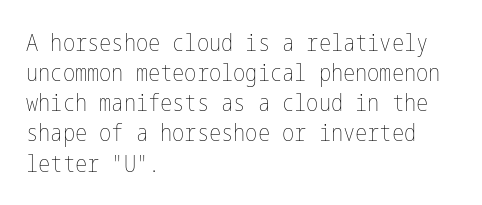
Q: Is the text bold? A: No.
Q: Is the text italic (slanted)? A: No, it is upright.
Q: Is the text underlined? A: No.
Q: How is the paragraph aligned? A: Left-aligned.
Q: Is the spacing between letters normal or unusually wide? A: Normal.
Q: Is the spacing between lines tight, normal or loose? A: Normal.
